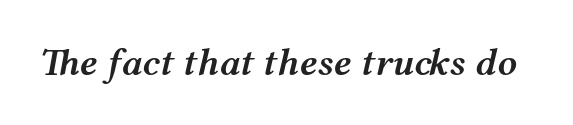
Q: Is the text bold? A: Semi-bold.
Q: Is the text italic (slanted)? A: Yes, it leans right by about 12 degrees.
Q: Is the text underlined? A: No.
Q: Is the spacing between letters normal or unusually wide? A: Normal.
Q: Width (condensed, normal, or wide)? A: Wide.
Q: Stroke contrast? A: Medium.
Q: x-height? A: Medium.
Q: Monospaced? A: No.
